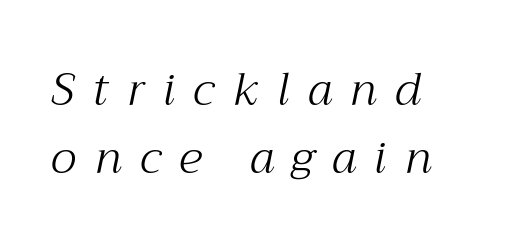
The image shows 45 px light serif type, italic (leaning right); set left-aligned, normal line spacing (1.52x), unusually wide letter spacing (+0.41 em), not underlined; medium stroke contrast and a medium x-height.
